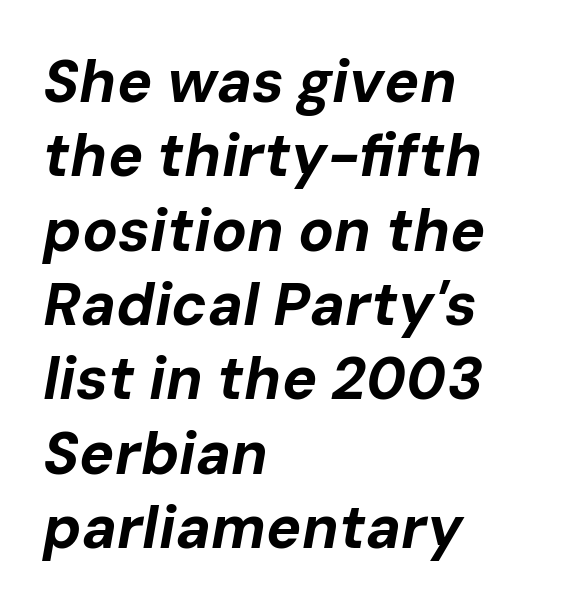
The image shows 59 px bold type, italic (leaning right); set left-aligned, normal line spacing (1.26x), normal letter spacing, not underlined; low stroke contrast and a medium x-height.
